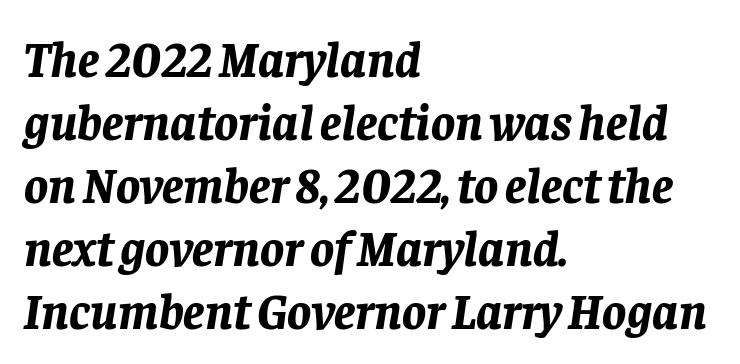
Q: Is the text bold? A: Yes.
Q: Is the text italic (slanted)? A: Yes, it leans right by about 8 degrees.
Q: Is the text underlined? A: No.
Q: How is the paragraph aligned? A: Left-aligned.
Q: Is the spacing between letters normal or unusually wide? A: Normal.
Q: Is the spacing between lines tight, normal or loose? A: Normal.
Q: Width (condensed, normal, or wide)? A: Normal.
Q: Stroke contrast? A: Low.
Q: x-height? A: Large.
Q: Monospaced? A: No.
